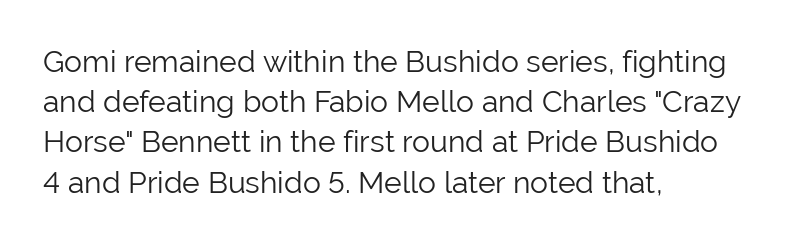
Designer's note — italics off, roman on. Where is the straight margin? On the left. The passage shown is typed in a proportional face where columns would drift. Regular leading. Font category for this specimen: sans-serif. Nothing heavy about these letters — not bold at all.
